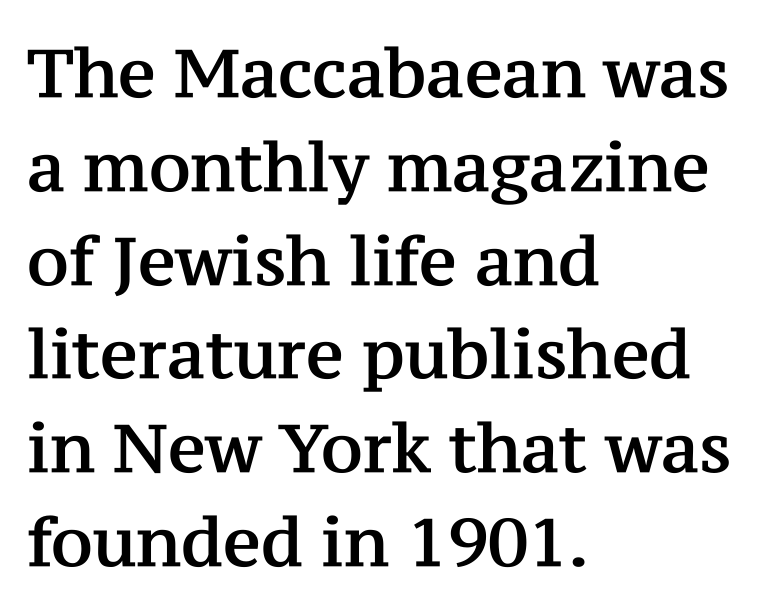
{"serif": "yes", "italic": "no", "width": "normal", "stroke_contrast": "medium", "x_height": "medium", "monospaced": "no", "underline": "no", "align": "left", "line_spacing": "normal", "line_spacing_ratio": 1.4, "letter_spacing": "normal", "letter_spacing_em": 0.0, "glyph_px": 67}
